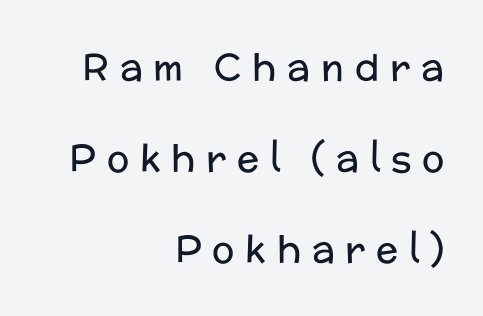
Q: Is the text bold? A: No.
Q: Is the text italic (slanted)? A: No, it is upright.
Q: Is the typeface a serif or a sans-serif typeface? A: Sans-serif.
Q: Is the text underlined? A: No.
Q: How is the paragraph aligned? A: Right-aligned.
Q: Is the spacing between letters normal or unusually wide? A: Unusually wide.
Q: Is the spacing between lines tight, normal or loose? A: Loose.
Q: Width (condensed, normal, or wide)? A: Normal.
Q: Stroke contrast? A: Low.
Q: x-height? A: Medium.
Q: Monospaced? A: No.
